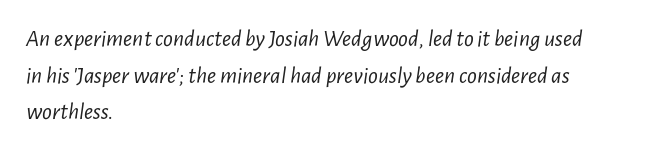
Q: Is the text bold? A: No.
Q: Is the text italic (slanted)? A: Yes, it leans right by about 7 degrees.
Q: Is the text underlined? A: No.
Q: How is the paragraph aligned? A: Left-aligned.
Q: Is the spacing between letters normal or unusually wide? A: Normal.
Q: Is the spacing between lines tight, normal or loose? A: Normal.
